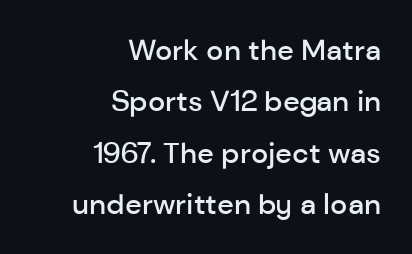
The image shows 29 px semibold sans-serif type, upright; set right-aligned, line spacing 1.77x, normal letter spacing, not underlined; low stroke contrast and a medium x-height.
